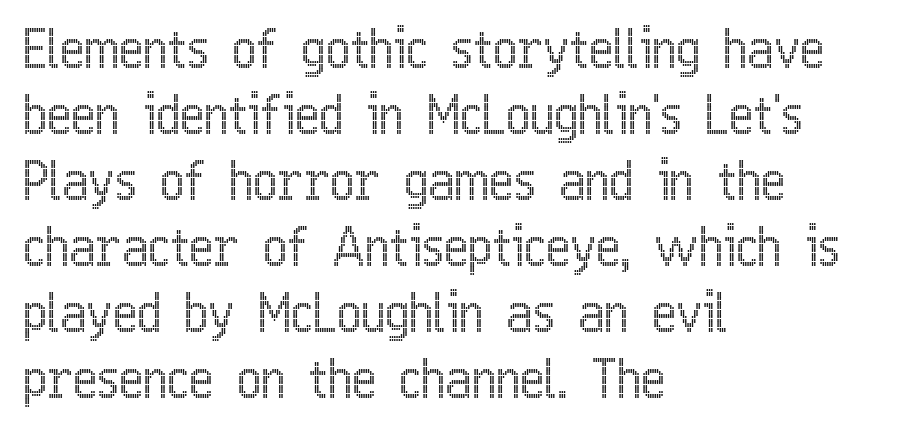
The image shows 52 px condensed type, upright; set left-aligned, normal line spacing (1.27x), normal letter spacing, not underlined; a medium x-height.
